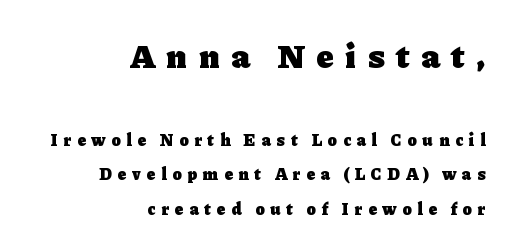
Each letter keeps its own natural width here, so spacing adapts to shape. This is roman type, the default non-slanted kind. The tracking jumps out immediately: characters are airy and widely separated. Vertically, the passage feels expansive, rows floating well apart. Reading top to bottom, the characters get smaller at the block break. Old-style or modern, the face here clearly has serifs.
